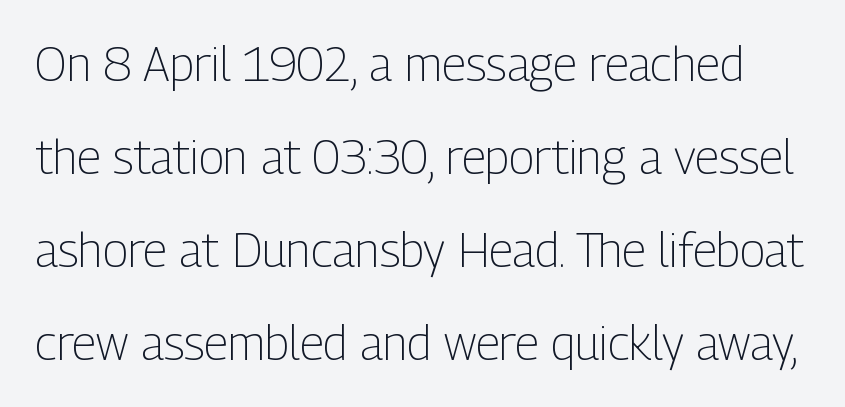
Each row of text sits above clean, open space. The designer went with a sans here, leaving each stem footless. Ink coverage per letter is moderate at most. The rendering keeps characters at their native spacing. Character widths vary here, with narrow letters taking less room than wide ones. The passage shown stacks its lines with a broad gap.
